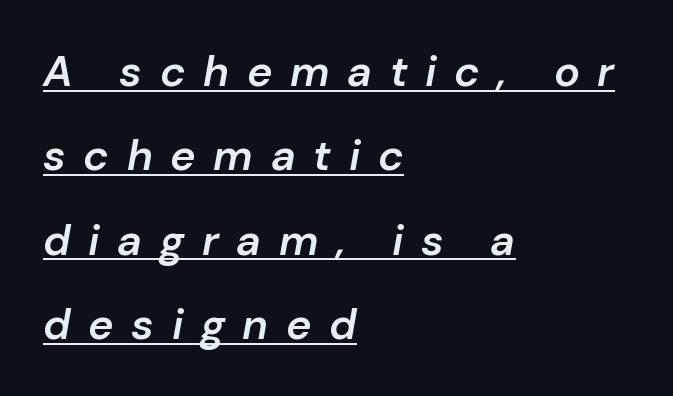
The image shows 43 px semibold type, italic (leaning right); set left-aligned, loose line spacing (1.96x), unusually wide letter spacing (+0.41 em), underlined; low stroke contrast and a medium x-height.
